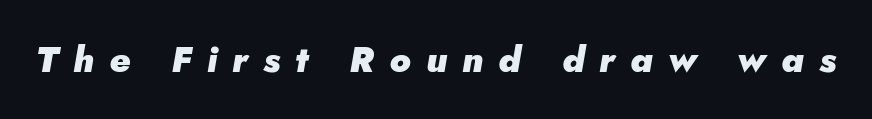
{"italic": "yes", "lean": "right", "slant_degrees": 5, "bold": "yes", "weight": "heavy", "width": "normal", "stroke_contrast": "low", "x_height": "small", "monospaced": "no", "underline": "no", "letter_spacing": "wide", "letter_spacing_em": 0.42, "glyph_px": 36}
